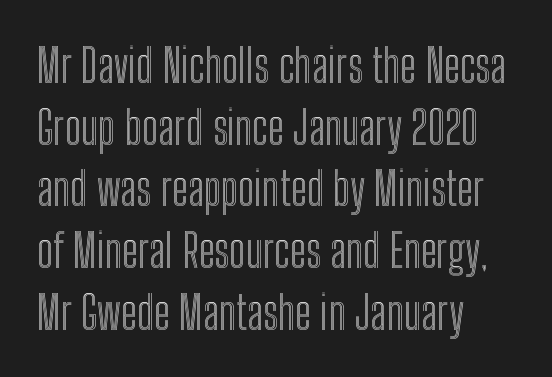
The image shows 46 px condensed type, upright; set left-aligned, normal line spacing (1.34x), normal letter spacing, not underlined; a medium x-height.
